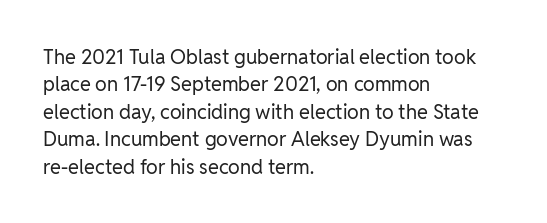
The image shows 20 px text type, upright; set left-aligned, normal line spacing (1.37x), normal letter spacing, not underlined.
